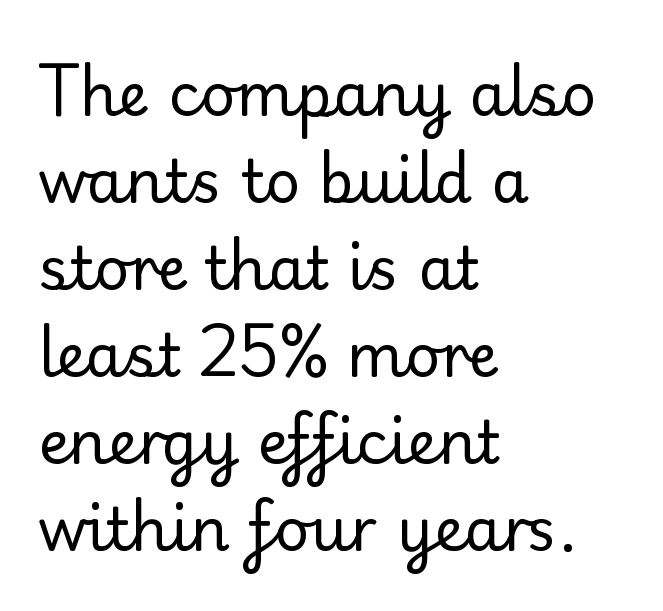
The image shows 60 px regular-weight serif type, upright; set left-aligned, normal line spacing (1.45x), normal letter spacing, not underlined; low stroke contrast and a small x-height.
